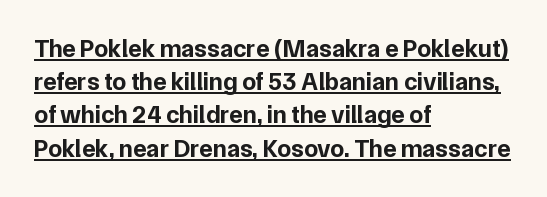
The image shows 25 px bold type, upright; set left-aligned, normal line spacing (1.33x), normal letter spacing, underlined.
